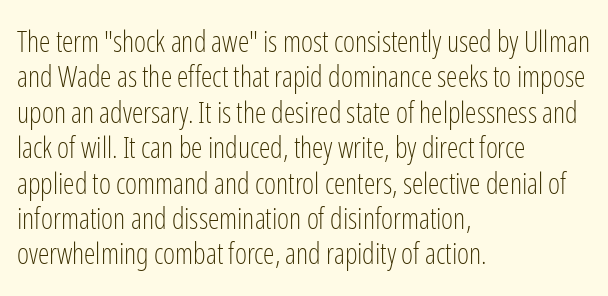
Q: Is the text bold? A: No.
Q: Is the text italic (slanted)? A: No, it is upright.
Q: Is the typeface a serif or a sans-serif typeface? A: Sans-serif.
Q: Is the text underlined? A: No.
Q: How is the paragraph aligned? A: Left-aligned.
Q: Is the spacing between letters normal or unusually wide? A: Normal.
Q: Width (condensed, normal, or wide)? A: Condensed.
Q: Stroke contrast? A: Low.
Q: x-height? A: Medium.
Q: Monospaced? A: No.
